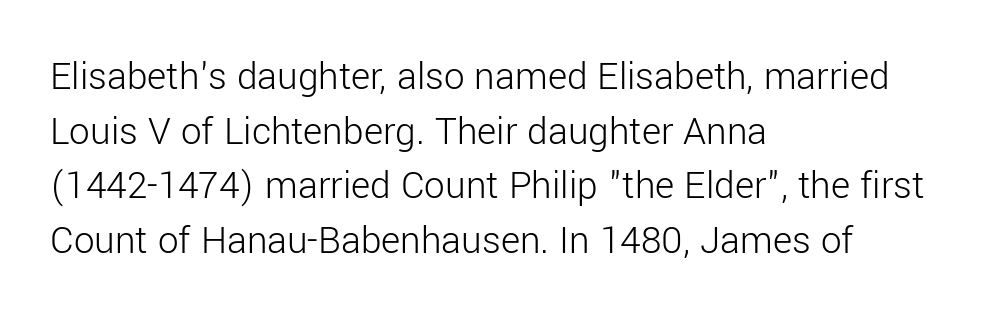
{"serif": "no", "italic": "no", "bold": "no", "weight": "light", "width": "normal", "stroke_contrast": "low", "x_height": "medium", "monospaced": "no", "underline": "no", "align": "left", "line_spacing": "normal", "line_spacing_ratio": 1.33, "letter_spacing": "normal", "letter_spacing_em": 0.0, "glyph_px": 41}
